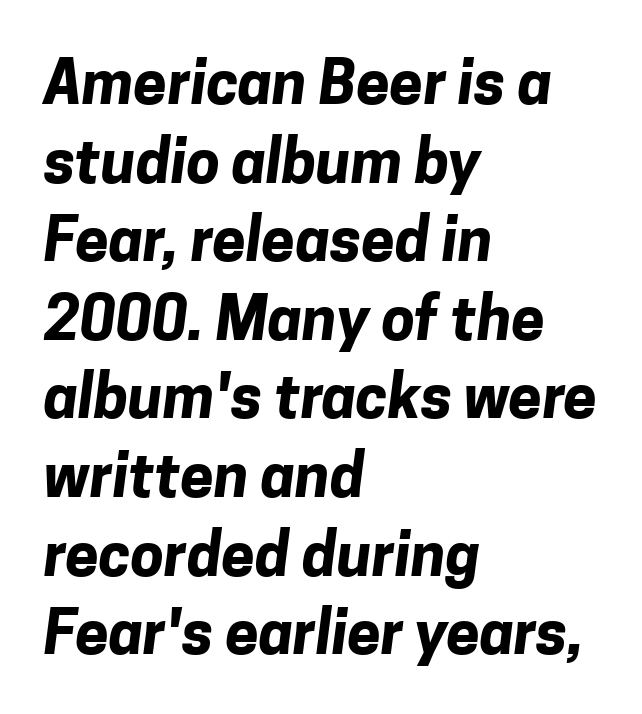
{"serif": "no", "bold": "yes", "weight": "bold", "width": "normal", "stroke_contrast": "low", "x_height": "medium", "monospaced": "no", "underline": "no", "align": "left", "line_spacing": "normal", "line_spacing_ratio": 1.31, "letter_spacing": "normal", "letter_spacing_em": 0.0, "glyph_px": 60}
